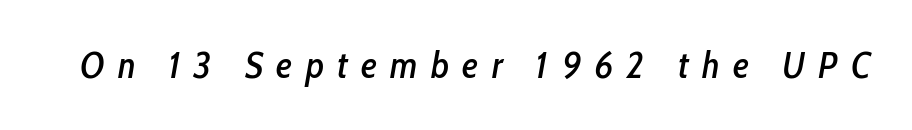
{"italic": "yes", "lean": "right", "slant_degrees": 10, "width": "condensed", "stroke_contrast": "low", "x_height": "medium", "monospaced": "no", "underline": "no", "letter_spacing": "wide", "letter_spacing_em": 0.36, "glyph_px": 37}
